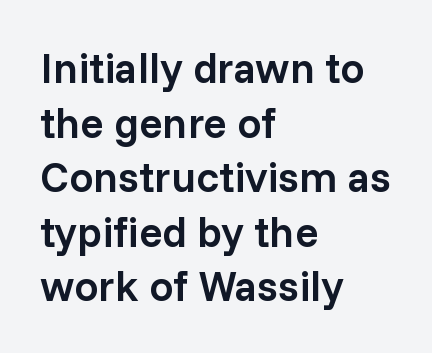
Typesetter's note: demi weight, one step under bold. A clean baseline with only descenders dipping below it. Examine the stroke ends and you'll find no serifs. This rendering leaves character spacing at its baseline value. Every stem runs plumb, perpendicular to the baseline. These lines are rendered in a variable-pitch font.
